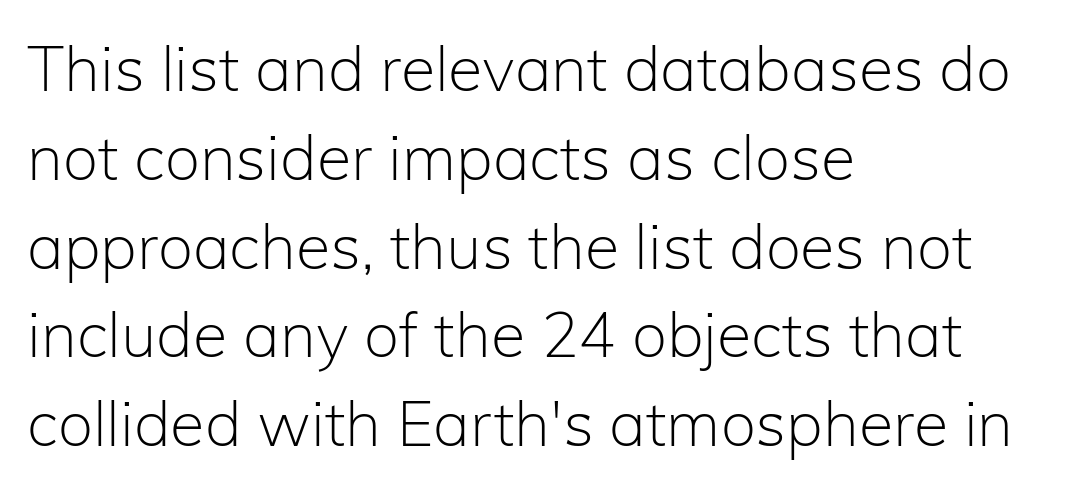
The image shows 63 px light sans-serif type, upright; set left-aligned, normal line spacing (1.41x), normal letter spacing, not underlined; low stroke contrast and a medium x-height.
